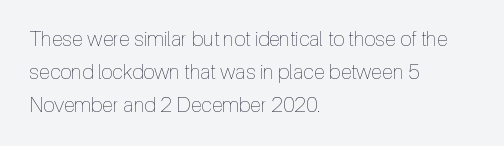
Q: Is the text bold? A: No.
Q: Is the text italic (slanted)? A: No, it is upright.
Q: Is the text underlined? A: No.
Q: How is the paragraph aligned? A: Left-aligned.
Q: Is the spacing between letters normal or unusually wide? A: Normal.
Q: Is the spacing between lines tight, normal or loose? A: Normal.
